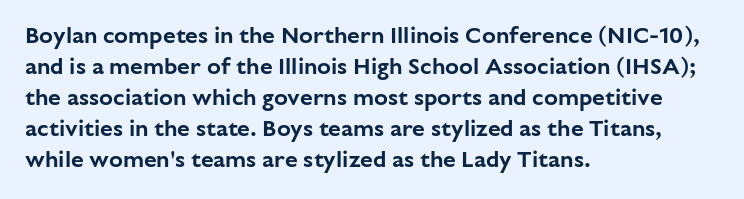
{"italic": "no", "underline": "no", "align": "left", "line_spacing": "normal", "line_spacing_ratio": 1.35, "letter_spacing": "normal", "letter_spacing_em": 0.0, "glyph_px": 23}
